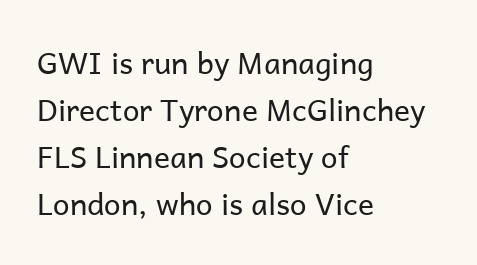
Q: Is the text bold? A: No.
Q: Is the text italic (slanted)? A: No, it is upright.
Q: Is the typeface a serif or a sans-serif typeface? A: Sans-serif.
Q: Is the text underlined? A: No.
Q: How is the paragraph aligned? A: Left-aligned.
Q: Is the spacing between letters normal or unusually wide? A: Normal.
Q: Is the spacing between lines tight, normal or loose? A: Normal.
Q: Width (condensed, normal, or wide)? A: Normal.
Q: Stroke contrast? A: Low.
Q: x-height? A: Medium.
Q: Monospaced? A: No.
